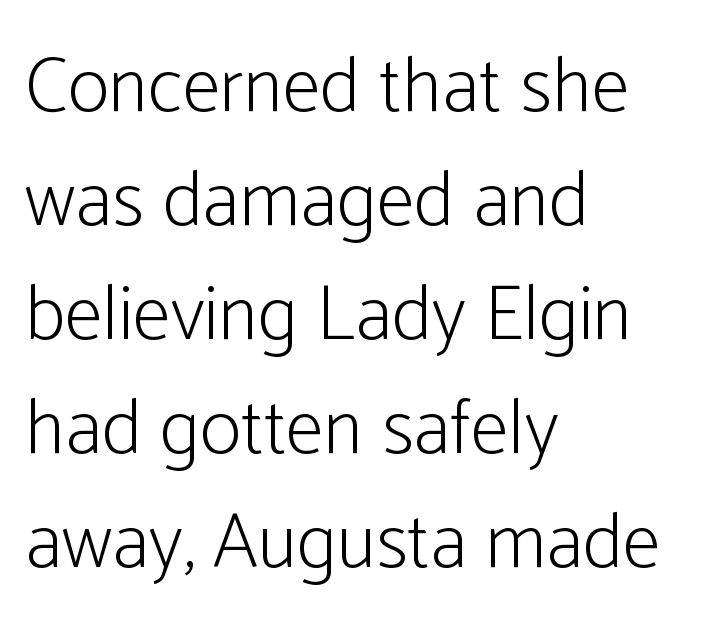
Character widths vary here, with narrow letters taking less room than wide ones. Words appear dense and cohesive because spacing is normal. Unmarked baselines from the first word to the last. No heavy texture on the line: the type isn't bold. Line beginnings align vertically; line endings do not.
